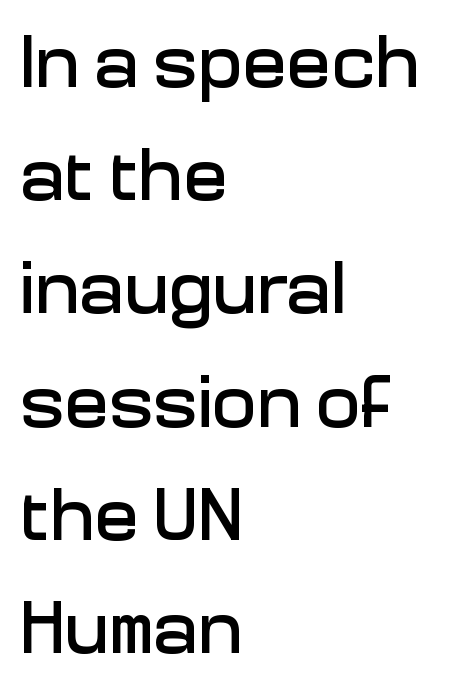
Q: Is the text italic (slanted)? A: No, it is upright.
Q: Is the typeface a serif or a sans-serif typeface? A: Sans-serif.
Q: Is the text underlined? A: No.
Q: How is the paragraph aligned? A: Left-aligned.
Q: Is the spacing between letters normal or unusually wide? A: Normal.
Q: Is the spacing between lines tight, normal or loose? A: Normal.
Q: Width (condensed, normal, or wide)? A: Normal.
Q: Stroke contrast? A: Low.
Q: x-height? A: Medium.
Q: Monospaced? A: No.
